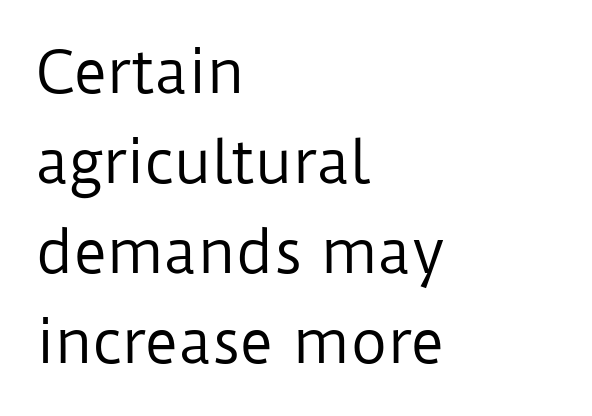
{"serif": "no", "italic": "no", "bold": "no", "weight": "regular", "width": "normal", "stroke_contrast": "low", "x_height": "medium", "monospaced": "no", "underline": "no", "align": "left", "line_spacing": "normal", "line_spacing_ratio": 1.58, "letter_spacing": "normal", "letter_spacing_em": 0.0, "glyph_px": 57}
